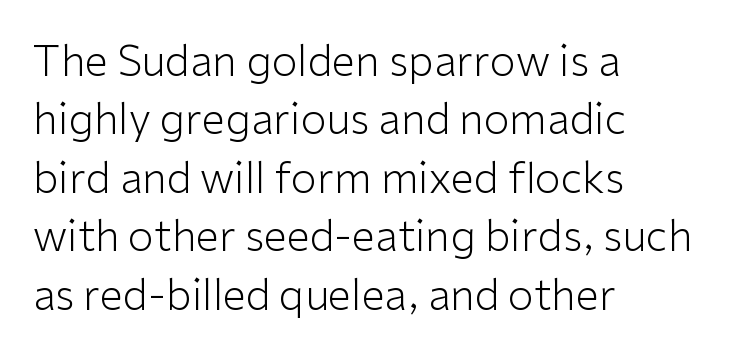
The image shows 42 px light sans-serif type, upright; set left-aligned, normal line spacing (1.39x), normal letter spacing, not underlined; low stroke contrast and a medium x-height.
